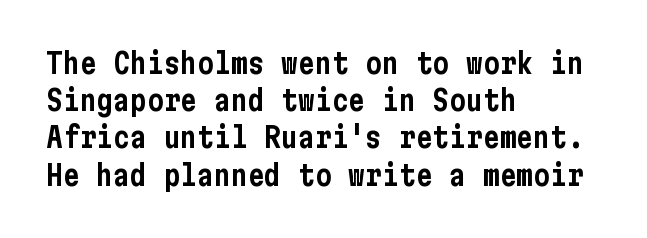
{"serif": "no", "italic": "no", "width": "condensed", "stroke_contrast": "low", "x_height": "medium", "underline": "no", "align": "left", "line_spacing": "normal", "line_spacing_ratio": 1.33, "letter_spacing": "normal", "letter_spacing_em": 0.0, "glyph_px": 28}
